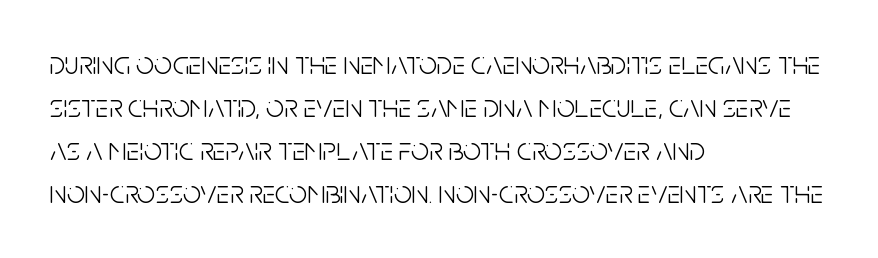
How would I describe the line gaps? Plain and ordinary. This is roman type, the default non-slanted kind. Does the copy run flush right? No — it runs flush left. Compared with typical body copy, the letter spacing here is the same.
